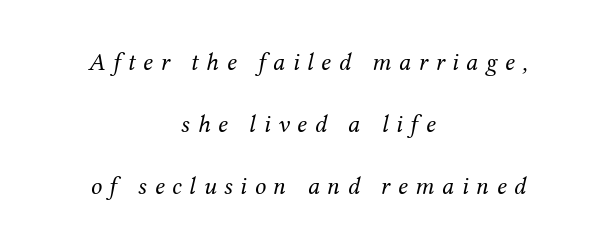
The leading is generous, giving the passage an open texture. Italic: yes, the glyphs are oblique. If you folded the block vertically in half, each line would mirror itself in length. Anything drawn beneath the words? Only blank space.
